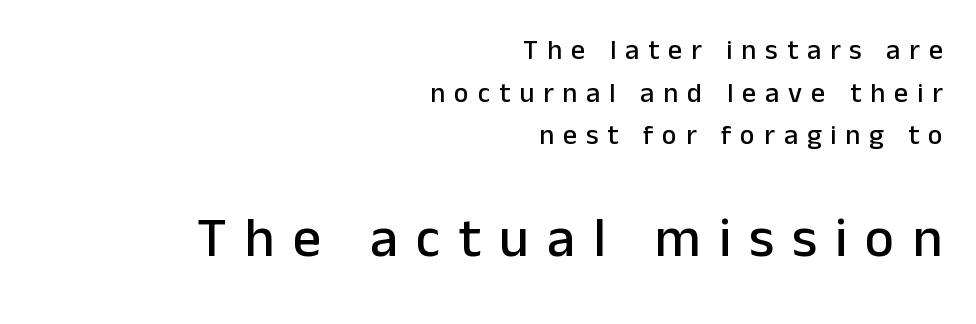
Q: Is the text italic (slanted)? A: No, it is upright.
Q: Is the typeface a serif or a sans-serif typeface? A: Sans-serif.
Q: Is the text underlined? A: No.
Q: How is the paragraph aligned? A: Right-aligned.
Q: Is the spacing between letters normal or unusually wide? A: Unusually wide.
Q: Is the spacing between lines tight, normal or loose? A: Normal.
Q: Which block of text is set in a larger size, the first (top) or the second (bottom)? A: The second (bottom) one.
Q: Width (condensed, normal, or wide)? A: Normal.
Q: Stroke contrast? A: Low.
Q: x-height? A: Medium.
Q: Monospaced? A: No.
